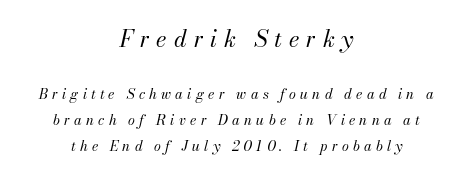
The image shows 23 px text type, italic (leaning right); set centered, line spacing 1.88x, unusually wide letter spacing (+0.3 em), not underlined; the first (top) block is 1.64x larger.
